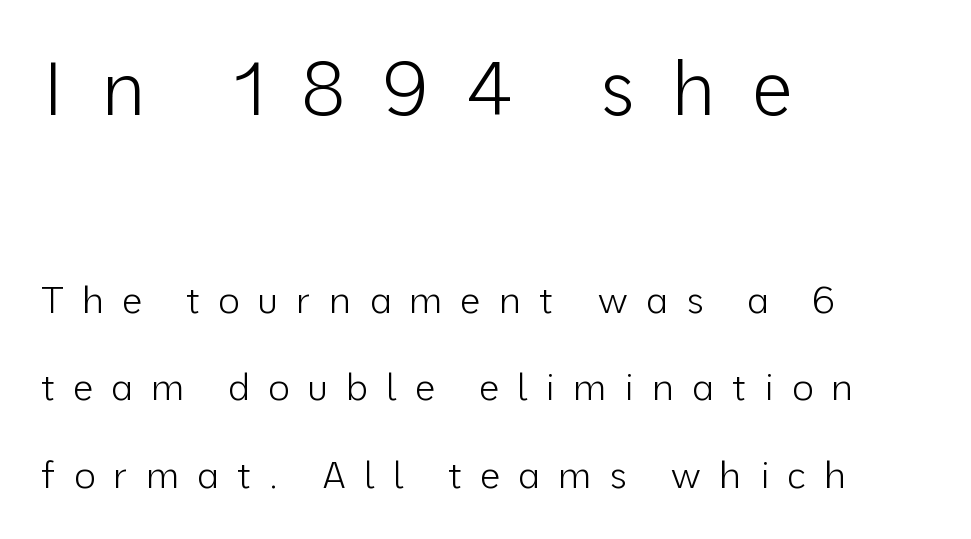
Q: Is the text bold? A: No.
Q: Is the text italic (slanted)? A: No, it is upright.
Q: Is the typeface a serif or a sans-serif typeface? A: Sans-serif.
Q: Is the text underlined? A: No.
Q: How is the paragraph aligned? A: Left-aligned.
Q: Is the spacing between letters normal or unusually wide? A: Unusually wide.
Q: Is the spacing between lines tight, normal or loose? A: Loose.
Q: Which block of text is set in a larger size, the first (top) or the second (bottom)? A: The first (top) one.
Q: Width (condensed, normal, or wide)? A: Normal.
Q: Stroke contrast? A: Low.
Q: x-height? A: Medium.
Q: Monospaced? A: No.
